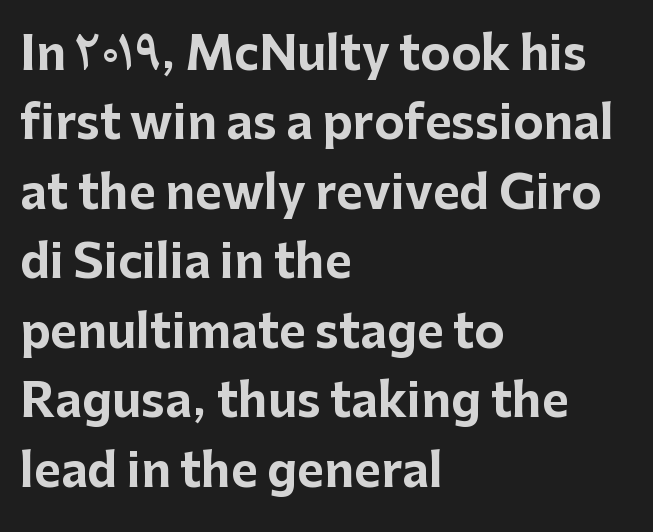
The area under the type is left untouched. Line starts are locked; line ends wander. Italic: no, the glyphs are upright roman. You could not count columns in this text — the font is proportionally spaced.
